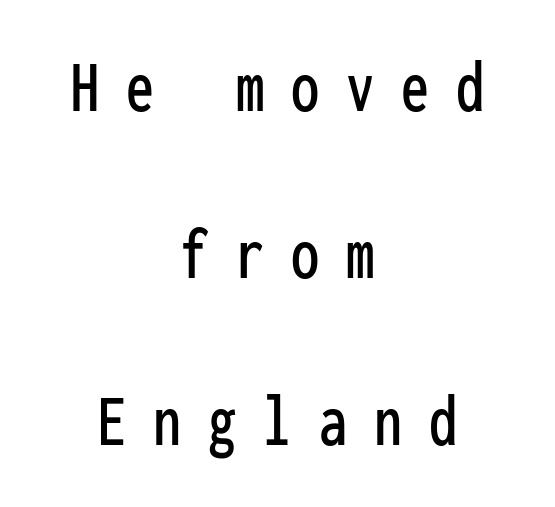
Q: Is the text italic (slanted)? A: No, it is upright.
Q: Is the typeface a serif or a sans-serif typeface? A: Sans-serif.
Q: Is the text underlined? A: No.
Q: How is the paragraph aligned? A: Centered.
Q: Is the spacing between letters normal or unusually wide? A: Unusually wide.
Q: Is the spacing between lines tight, normal or loose? A: Loose.
Q: Width (condensed, normal, or wide)? A: Condensed.
Q: Stroke contrast? A: Low.
Q: x-height? A: Medium.
Q: Monospaced? A: Yes.
